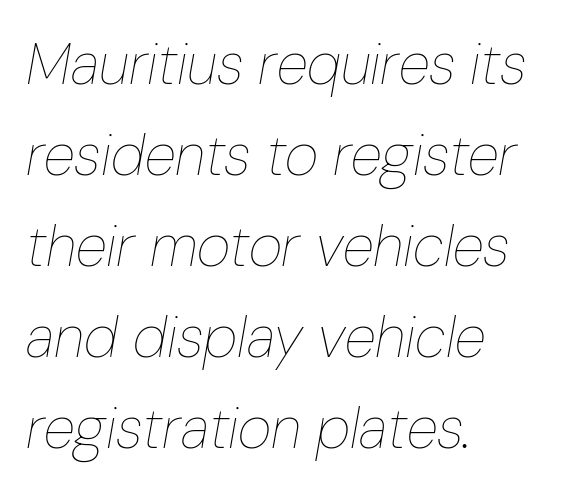
Q: Is the text bold? A: No.
Q: Is the text italic (slanted)? A: Yes, it leans right by about 10 degrees.
Q: Is the text underlined? A: No.
Q: How is the paragraph aligned? A: Left-aligned.
Q: Is the spacing between letters normal or unusually wide? A: Normal.
Q: Is the spacing between lines tight, normal or loose? A: Normal.
Q: Width (condensed, normal, or wide)? A: Condensed.
Q: Stroke contrast? A: Low.
Q: x-height? A: Medium.
Q: Monospaced? A: No.
